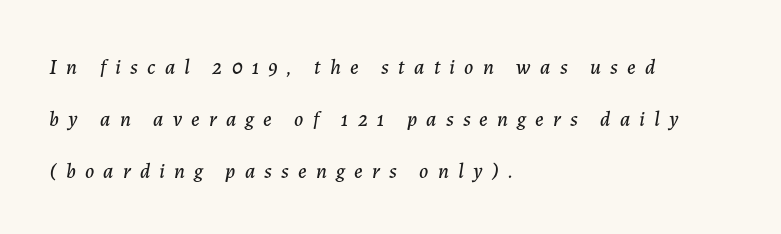
Q: Is the text italic (slanted)? A: Yes, it leans right by about 7 degrees.
Q: Is the text underlined? A: No.
Q: How is the paragraph aligned? A: Left-aligned.
Q: Is the spacing between letters normal or unusually wide? A: Unusually wide.
Q: Is the spacing between lines tight, normal or loose? A: Loose.
